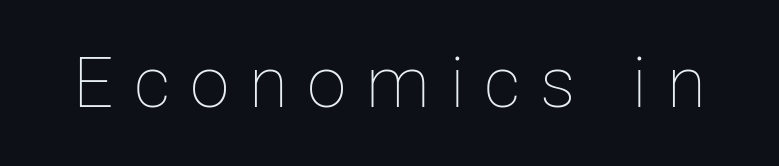
Q: Is the text bold? A: No.
Q: Is the text italic (slanted)? A: No, it is upright.
Q: Is the text underlined? A: No.
Q: Is the spacing between letters normal or unusually wide? A: Unusually wide.
Q: Width (condensed, normal, or wide)? A: Normal.
Q: Stroke contrast? A: Low.
Q: x-height? A: Medium.
Q: Monospaced? A: No.
